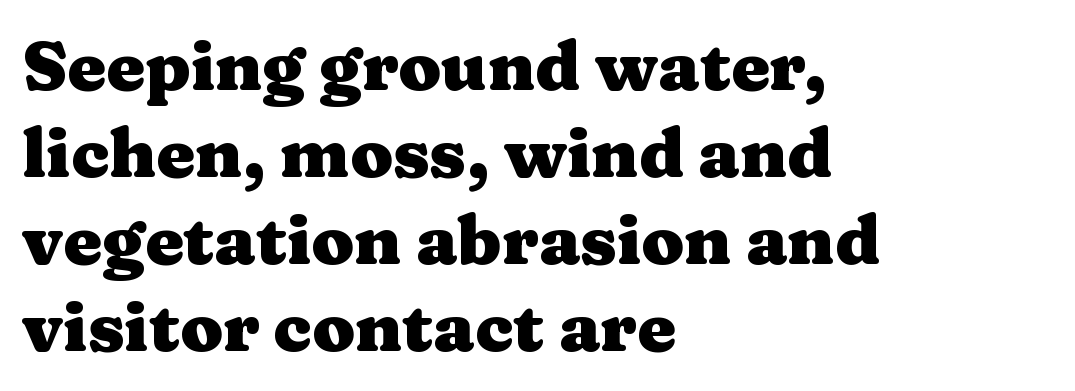
The passage shown is emphatically bold. The lines sit at an ordinary, default distance from one another. Note: serifs present on the glyphs. The setting favours the left margin, as ordinary paragraphs usually do. The type is set solid horizontally, with unmodified tracking.
